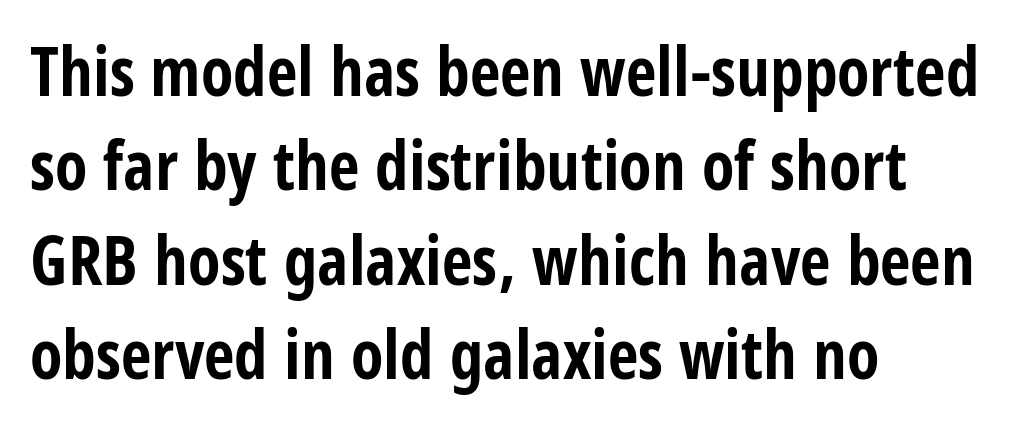
The image shows 67 px bold, condensed sans-serif type, upright; set left-aligned, normal line spacing (1.41x), normal letter spacing, not underlined; low stroke contrast and a large x-height.
